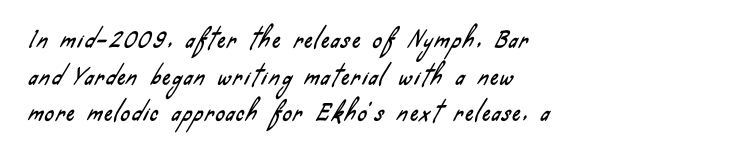
Q: Is the text underlined? A: No.
Q: How is the paragraph aligned? A: Left-aligned.
Q: Is the spacing between lines tight, normal or loose? A: Normal.
